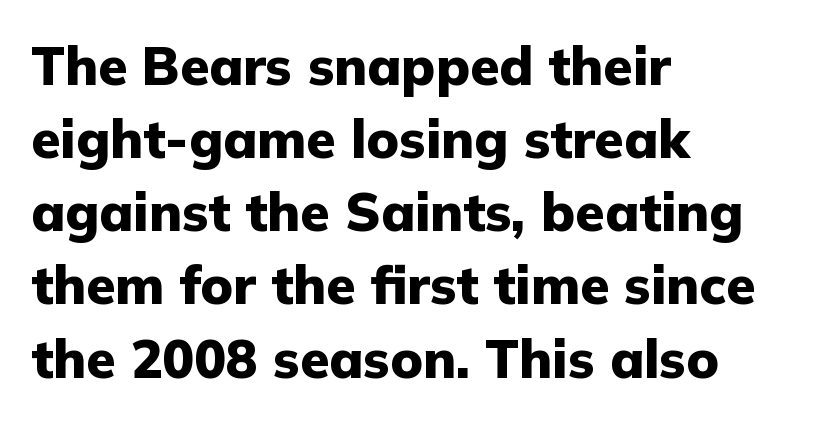
Q: Is the text bold? A: Yes.
Q: Is the text italic (slanted)? A: No, it is upright.
Q: Is the typeface a serif or a sans-serif typeface? A: Sans-serif.
Q: Is the text underlined? A: No.
Q: How is the paragraph aligned? A: Left-aligned.
Q: Is the spacing between letters normal or unusually wide? A: Normal.
Q: Is the spacing between lines tight, normal or loose? A: Normal.
Q: Width (condensed, normal, or wide)? A: Normal.
Q: Stroke contrast? A: Low.
Q: x-height? A: Medium.
Q: Monospaced? A: No.
